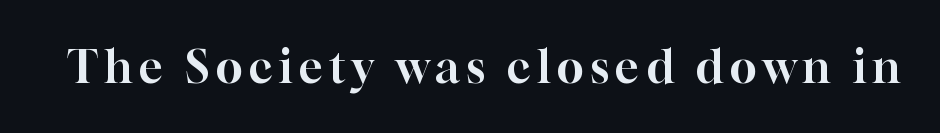
To sum up the face: it has serifs. Descenders are the only things crossing below the line. Vertical strokes here are truly vertical. A typesetter would call this proportional, since set widths differ per character.
